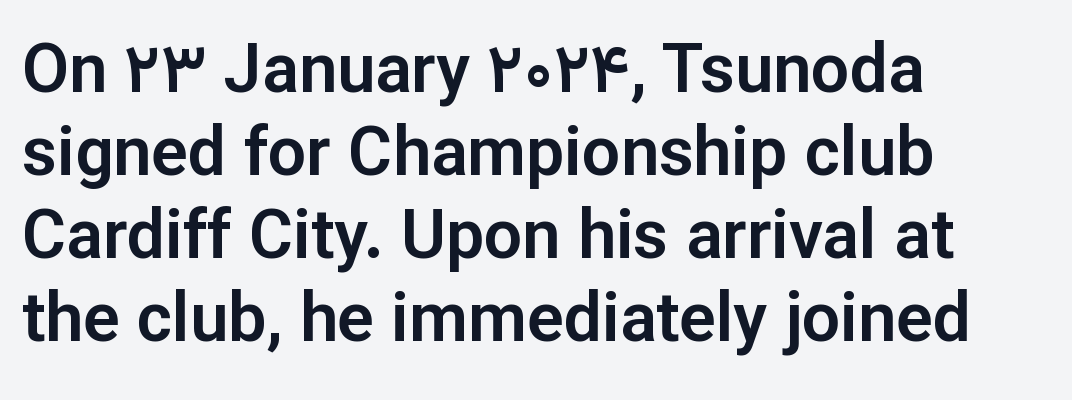
Letter spacing: default. Unlike a traditional serif, this face leaves its strokes unadorned. Tall strokes in this sample are plumb rather than angled. The passage shown is not underscored anywhere.
